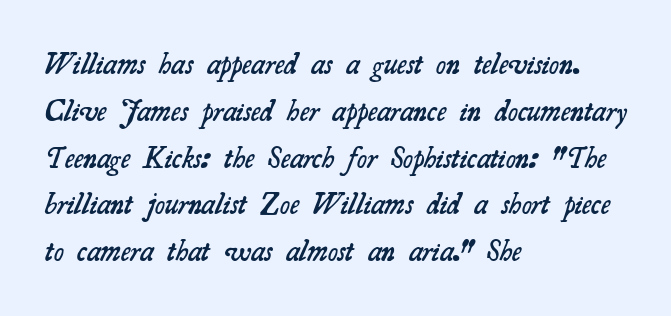
Standard letterfit; no display-style spreading of the glyphs. Is there much room between lines? A standard amount, neither cramped nor airy. Look at the bottom of the vertical strokes: they flare into serifs here. Moderately thickened strokes mark this as semibold type. This sample has the flowing, uneven cadence of proportional lettering. These lines stack with their left ends in a neat column.
